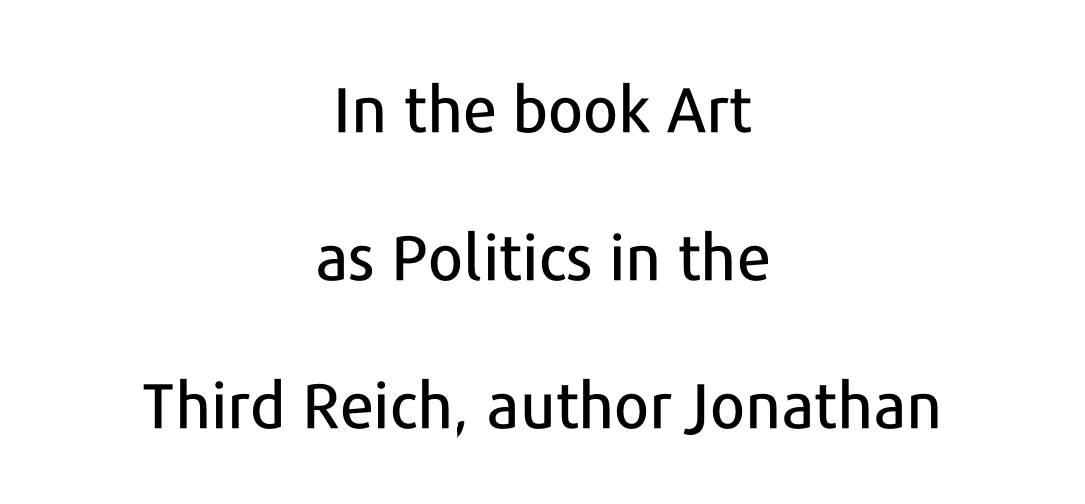
{"serif": "no", "italic": "no", "width": "normal", "stroke_contrast": "low", "x_height": "medium", "monospaced": "no", "underline": "no", "align": "center", "line_spacing": "loose", "line_spacing_ratio": 2.35, "letter_spacing": "normal", "letter_spacing_em": 0.0, "glyph_px": 63}
